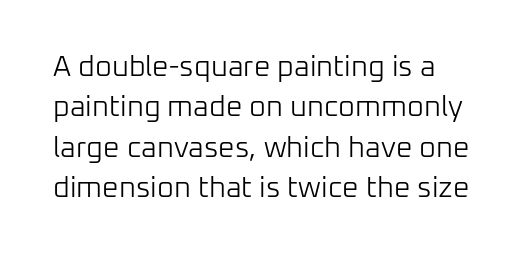
The image shows 29 px light sans-serif type, upright; set left-aligned, normal line spacing (1.39x), normal letter spacing, not underlined; low stroke contrast and a medium x-height.
